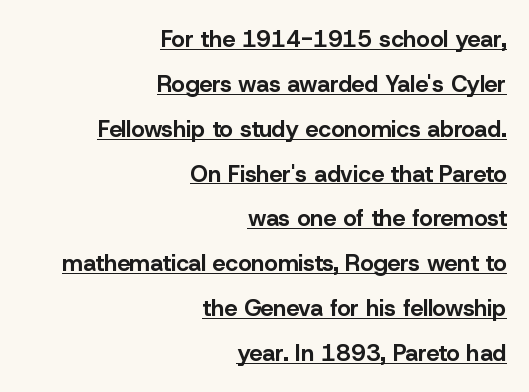
The image shows 23 px bold type, upright; set right-aligned, loose line spacing (1.95x), normal letter spacing, underlined.
